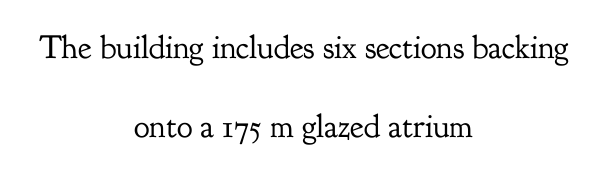
{"serif": "yes", "italic": "no", "bold": "no", "weight": "regular", "width": "normal", "stroke_contrast": "low", "x_height": "small", "monospaced": "no", "underline": "no", "align": "center", "line_spacing": "loose", "line_spacing_ratio": 2.38, "letter_spacing": "normal", "letter_spacing_em": 0.0, "glyph_px": 33}
